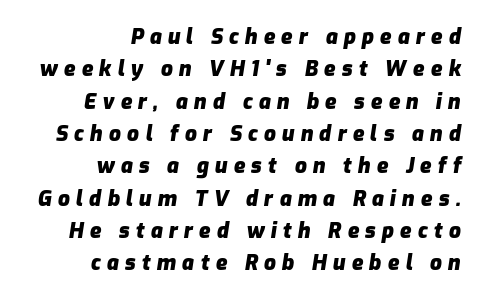
{"italic": "yes", "lean": "right", "slant_degrees": 9, "bold": "yes", "underline": "no", "align": "right", "line_spacing": "normal", "line_spacing_ratio": 1.54, "letter_spacing": "wide", "letter_spacing_em": 0.29, "glyph_px": 21}
